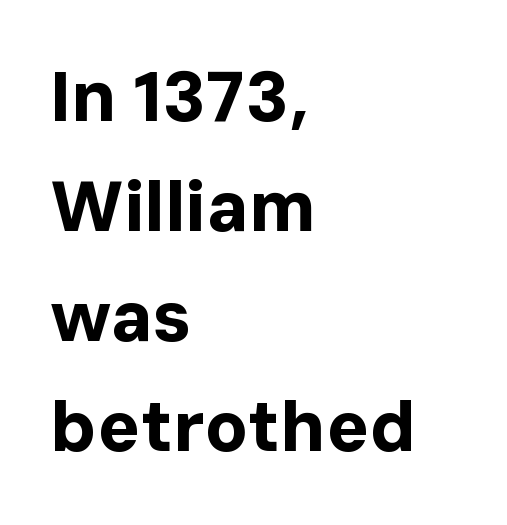
The rendering keeps characters at their native spacing. The string is rendered with underlining switched off. As a designer I'd log this as weight 700, bold. The line-height multiplier appears to be the usual default. To sum up the face: it is a sans, with no serifs. This sample has the flowing, uneven cadence of proportional lettering.
